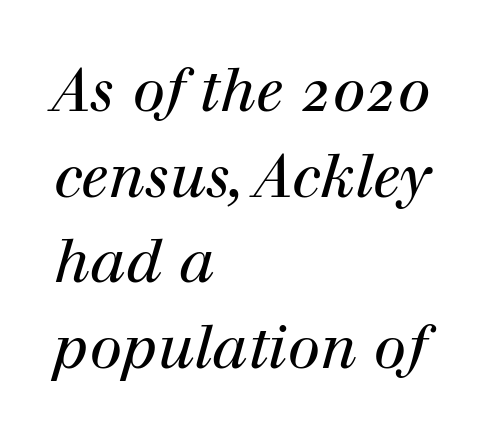
{"serif": "yes", "italic": "yes", "lean": "right", "slant_degrees": 12, "bold": "no", "weight": "regular", "width": "normal", "stroke_contrast": "high", "x_height": "medium", "monospaced": "no", "underline": "no", "align": "left", "line_spacing": "normal", "line_spacing_ratio": 1.45, "letter_spacing": "normal", "letter_spacing_em": 0.0, "glyph_px": 59}
